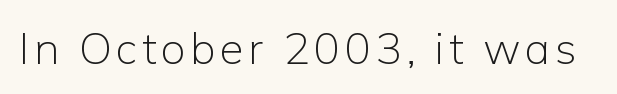
{"serif": "no", "italic": "no", "bold": "no", "weight": "light", "width": "normal", "stroke_contrast": "low", "x_height": "medium", "monospaced": "no", "underline": "no", "glyph_px": 44}
